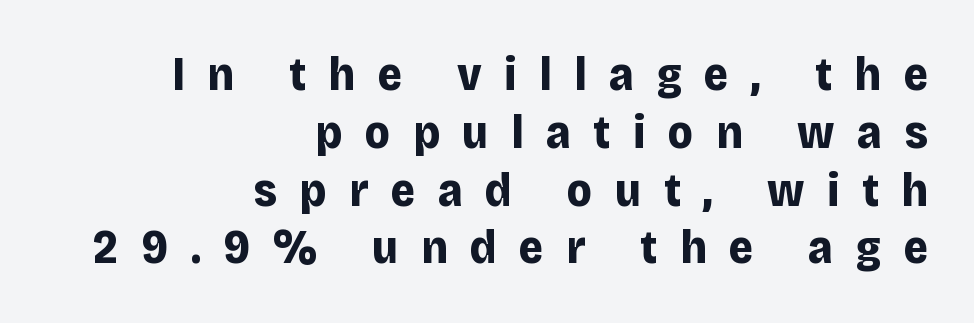
You'd pick this weight for a headline — it's a proper bold. Look at the bottom of the vertical strokes: they stop flat, with no serifs. Caption: multi-line text, flush right, ragged left. The space beneath each line is pristine and unruled.
